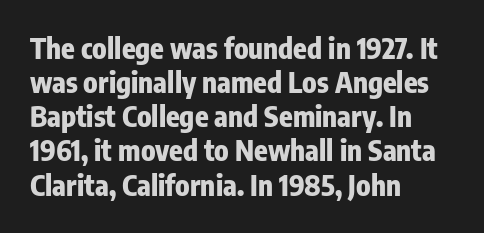
Layout note: lines flush left. Every character sits straight up, as roman type does. Examine the stroke ends and you'll find no serifs. In terms of letterspacing, this is plain default setting. The rendering uses a bold face; every stroke is thick and dark.
